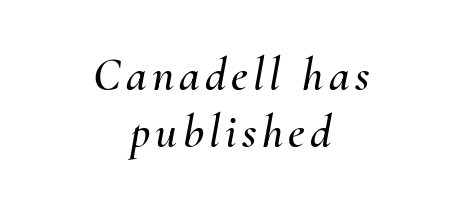
The image shows 47 px text type, italic (leaning right); set centered, line spacing 1.21x, not underlined; medium stroke contrast and a small x-height.
